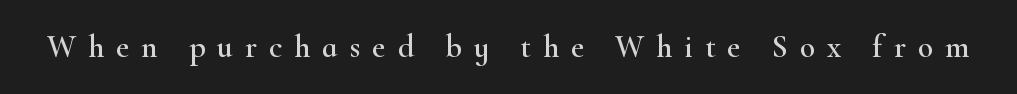
{"serif": "yes", "italic": "no", "width": "wide", "stroke_contrast": "high", "x_height": "small", "monospaced": "no", "underline": "no", "letter_spacing": "wide", "letter_spacing_em": 0.37, "glyph_px": 32}
